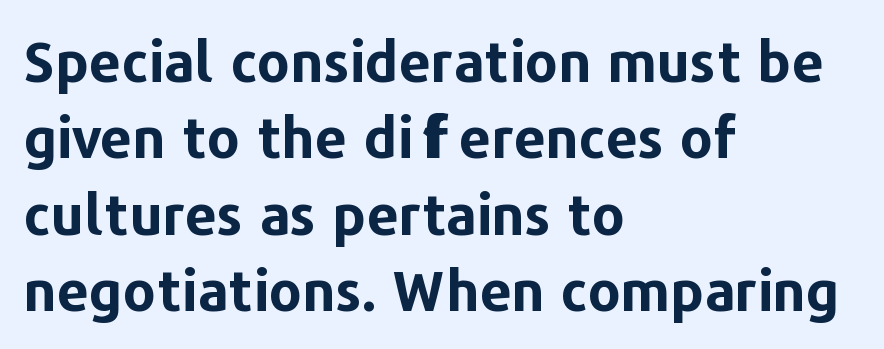
Students, this is bold: see how much ink each stroke carries. Serif or sans? Sans — the stroke terminals are bare. When letters stand straight like this, we call the style roman or upright. Here the designer chose a conventional face with non-uniform glyph widths. These lines are set flush left with a ragged right edge.
